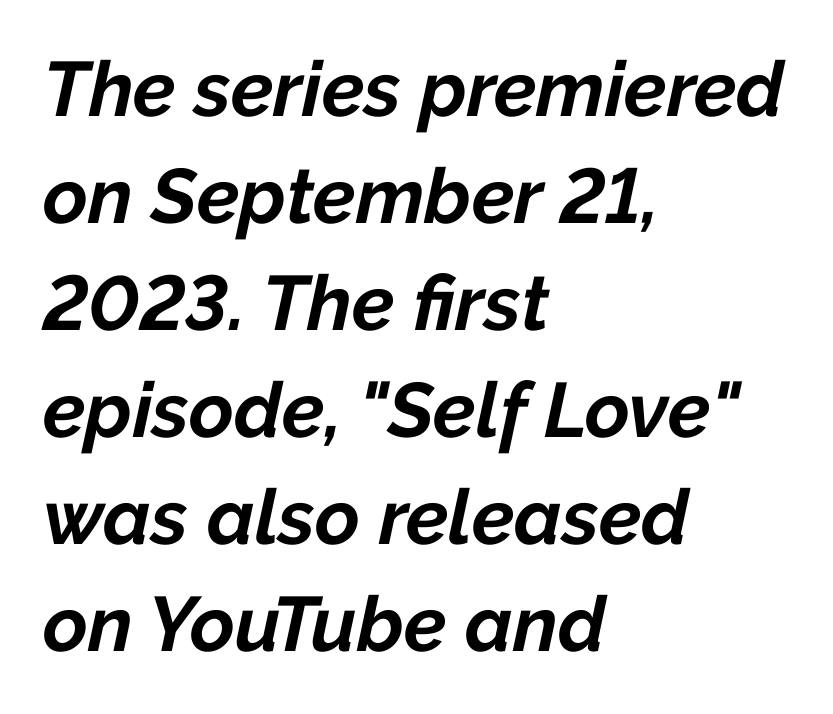
The image shows 77 px bold type, italic (leaning right); set left-aligned, normal line spacing (1.39x), normal letter spacing, not underlined; low stroke contrast and a medium x-height.
